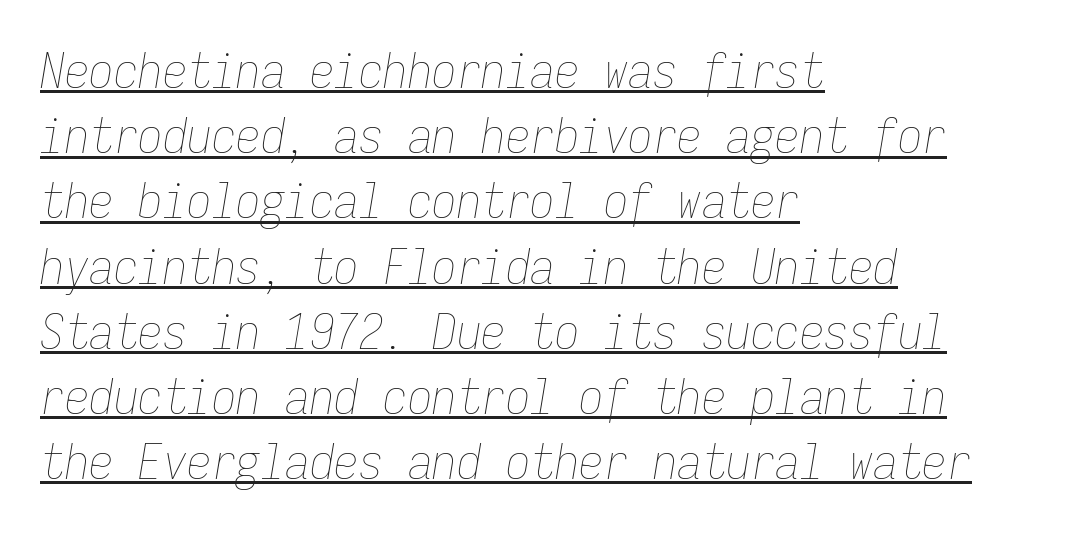
These lines keep a tight, regular rhythm from letter to letter. Weight: regular or lighter. The rendering uses a moderate line-height, typical for paragraphs. Does the copy run flush right? No — it runs flush left. You can see a thin bar hugging the bottom of the glyphs.
